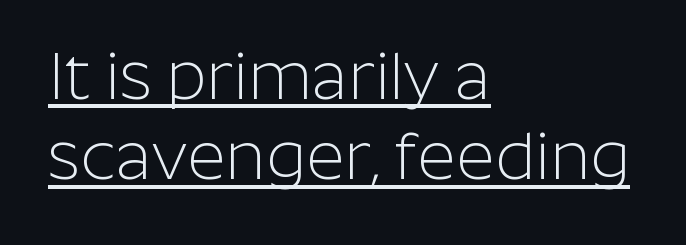
{"serif": "no", "italic": "no", "bold": "no", "weight": "light", "width": "normal", "stroke_contrast": "low", "x_height": "medium", "monospaced": "no", "underline": "yes", "align": "left", "line_spacing_ratio": 1.2, "letter_spacing": "normal", "letter_spacing_em": 0.0, "glyph_px": 67}
